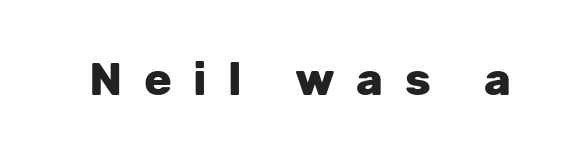
Q: Is the text bold? A: Yes.
Q: Is the text italic (slanted)? A: No, it is upright.
Q: Is the typeface a serif or a sans-serif typeface? A: Sans-serif.
Q: Is the text underlined? A: No.
Q: Is the spacing between letters normal or unusually wide? A: Unusually wide.
Q: Width (condensed, normal, or wide)? A: Normal.
Q: Stroke contrast? A: Low.
Q: x-height? A: Medium.
Q: Monospaced? A: No.
